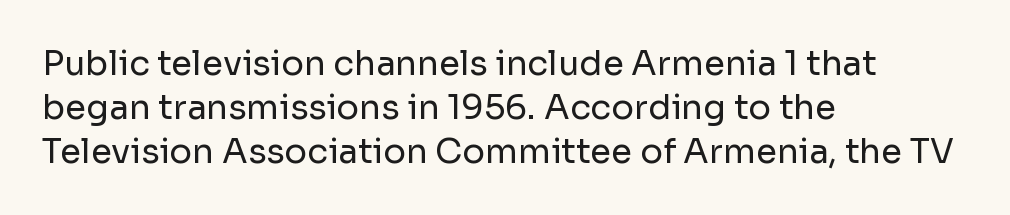
This rendering employs a face without finishing strokes, i.e., a sans-serif. Characters remain perfectly vertical along every line. Notice how the passage keeps a crisp vertical edge on the left only. Varying glyph widths throughout — classic text-font behaviour.
